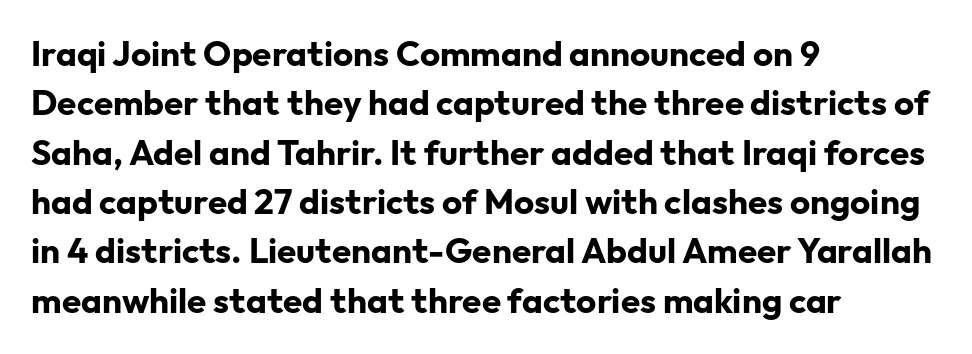
The image shows 35 px bold sans-serif type, upright; set left-aligned, normal line spacing (1.41x), normal letter spacing, not underlined; low stroke contrast and a medium x-height.
